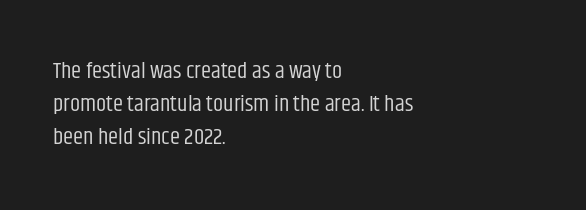
Q: Is the text bold? A: No.
Q: Is the text italic (slanted)? A: No, it is upright.
Q: Is the text underlined? A: No.
Q: How is the paragraph aligned? A: Left-aligned.
Q: Is the spacing between letters normal or unusually wide? A: Normal.
Q: Is the spacing between lines tight, normal or loose? A: Normal.
